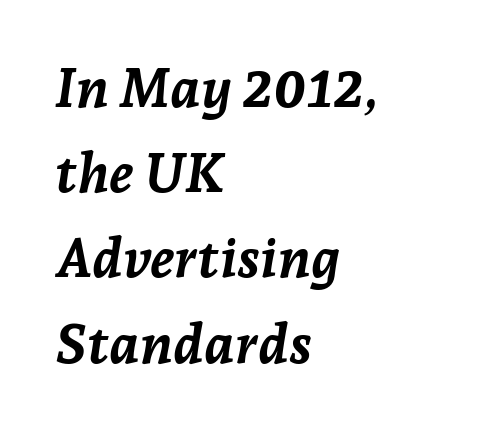
{"italic": "yes", "lean": "right", "slant_degrees": 7, "bold": "yes", "weight": "semibold", "width": "normal", "stroke_contrast": "low", "x_height": "medium", "monospaced": "no", "underline": "no", "align": "left", "line_spacing": "normal", "line_spacing_ratio": 1.55, "letter_spacing": "normal", "letter_spacing_em": 0.0, "glyph_px": 55}
